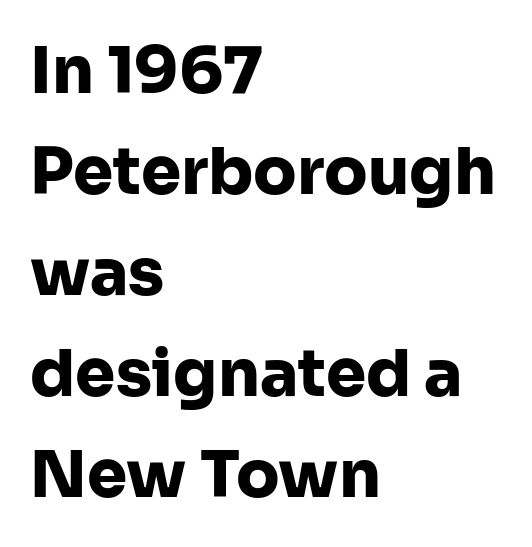
{"serif": "no", "italic": "no", "bold": "yes", "weight": "heavy", "width": "normal", "stroke_contrast": "low", "x_height": "medium", "monospaced": "no", "underline": "no", "align": "left", "line_spacing": "normal", "line_spacing_ratio": 1.58, "letter_spacing": "normal", "letter_spacing_em": 0.0, "glyph_px": 64}
